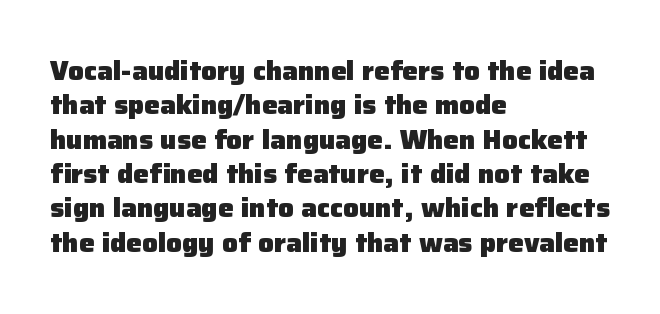
{"italic": "no", "bold": "yes", "underline": "no", "align": "left", "line_spacing": "normal", "line_spacing_ratio": 1.32, "letter_spacing": "normal", "letter_spacing_em": 0.0, "glyph_px": 26}
